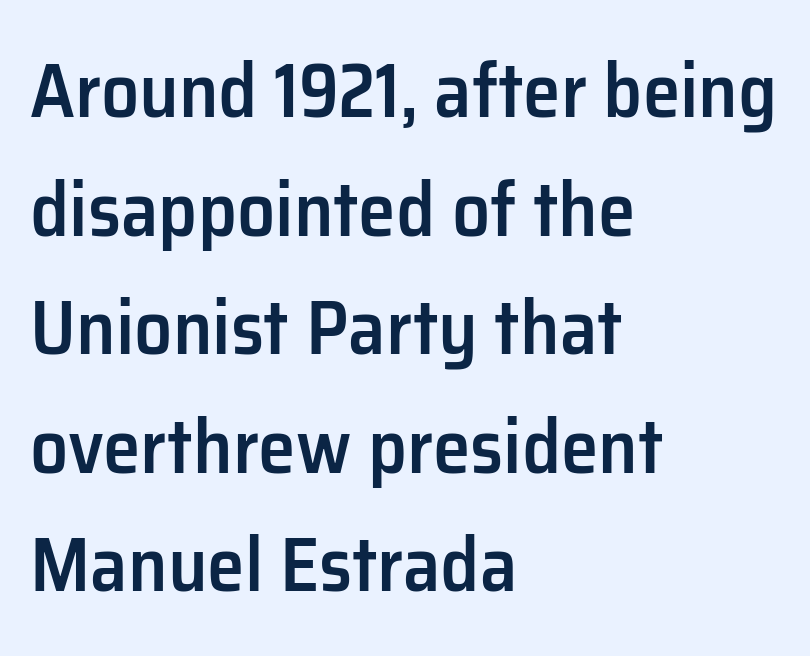
{"serif": "no", "italic": "no", "bold": "semi", "weight": "semibold", "width": "normal", "stroke_contrast": "low", "x_height": "medium", "monospaced": "no", "underline": "no", "align": "left", "line_spacing": "normal", "line_spacing_ratio": 1.56, "letter_spacing": "normal", "letter_spacing_em": 0.0, "glyph_px": 76}
